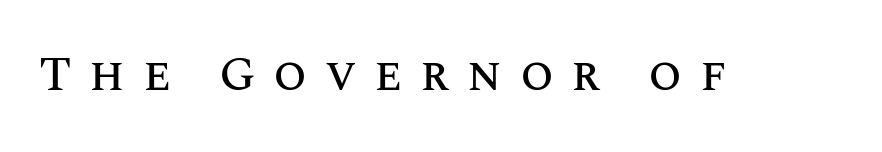
Q: Is the text italic (slanted)? A: No, it is upright.
Q: Is the text underlined? A: No.
Q: Is the spacing between letters normal or unusually wide? A: Unusually wide.
Q: Width (condensed, normal, or wide)? A: Normal.
Q: Stroke contrast? A: Medium.
Q: x-height? A: Large.
Q: Monospaced? A: No.
